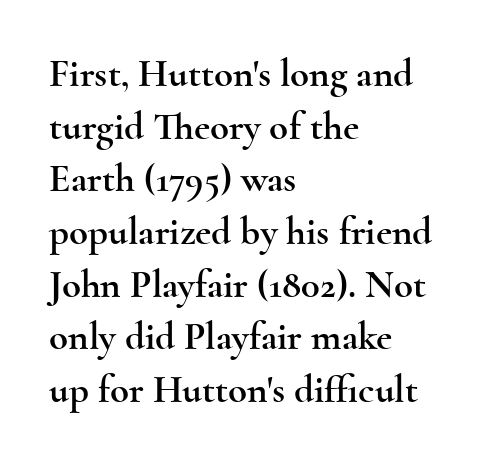
{"serif": "yes", "italic": "no", "width": "wide", "x_height": "small", "monospaced": "no", "underline": "no", "align": "left", "line_spacing": "normal", "line_spacing_ratio": 1.35, "letter_spacing": "normal", "letter_spacing_em": 0.0, "glyph_px": 39}
